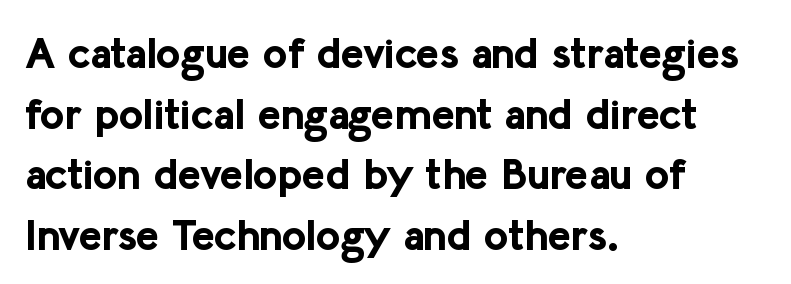
{"serif": "no", "italic": "no", "bold": "yes", "weight": "bold", "width": "normal", "stroke_contrast": "low", "x_height": "medium", "monospaced": "no", "underline": "no", "align": "left", "line_spacing": "normal", "line_spacing_ratio": 1.41, "letter_spacing": "normal", "letter_spacing_em": 0.0, "glyph_px": 43}
